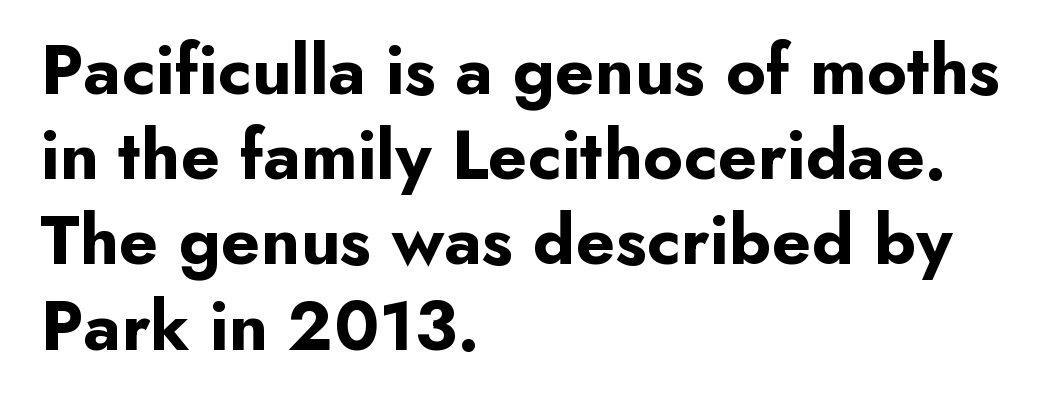
The image shows 71 px bold sans-serif type, upright; set left-aligned, line spacing 1.2x, normal letter spacing, not underlined; low stroke contrast and a small x-height.
